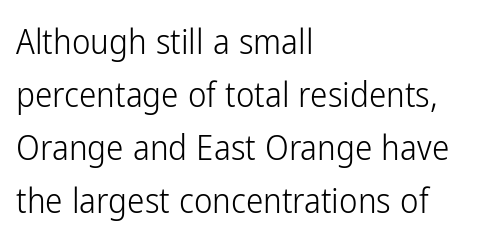
Q: Is the text bold? A: No.
Q: Is the text italic (slanted)? A: No, it is upright.
Q: Is the typeface a serif or a sans-serif typeface? A: Sans-serif.
Q: Is the text underlined? A: No.
Q: How is the paragraph aligned? A: Left-aligned.
Q: Is the spacing between letters normal or unusually wide? A: Normal.
Q: Is the spacing between lines tight, normal or loose? A: Normal.
Q: Width (condensed, normal, or wide)? A: Condensed.
Q: Stroke contrast? A: Low.
Q: x-height? A: Medium.
Q: Monospaced? A: No.
